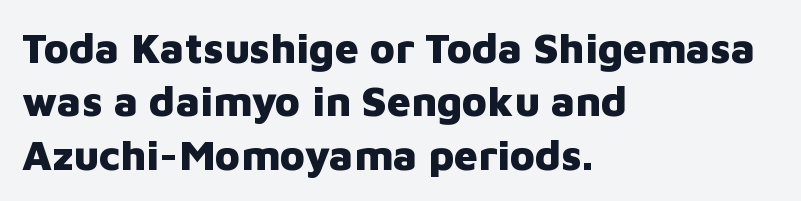
The image shows 42 px heavy sans-serif type, upright; set left-aligned, normal line spacing (1.27x), normal letter spacing, not underlined; low stroke contrast and a medium x-height.
